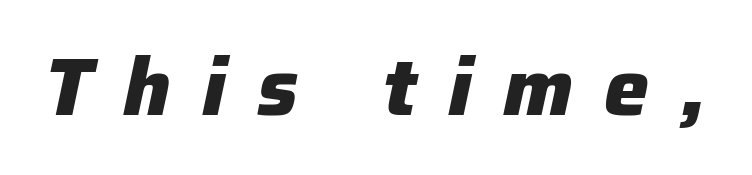
Q: Is the text bold? A: Yes.
Q: Is the text italic (slanted)? A: Yes, it leans right by about 12 degrees.
Q: Is the text underlined? A: No.
Q: Is the spacing between letters normal or unusually wide? A: Unusually wide.
Q: Width (condensed, normal, or wide)? A: Normal.
Q: Stroke contrast? A: Low.
Q: x-height? A: Medium.
Q: Monospaced? A: No.
